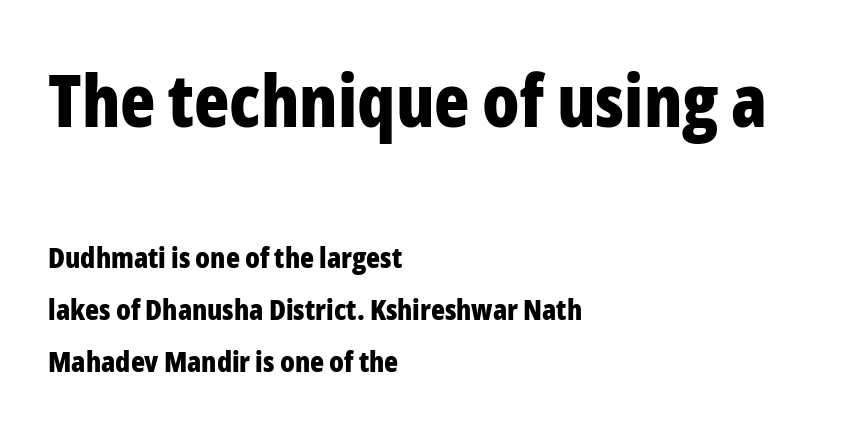
Q: Is the text bold? A: Yes.
Q: Is the text italic (slanted)? A: No, it is upright.
Q: Is the typeface a serif or a sans-serif typeface? A: Sans-serif.
Q: Is the text underlined? A: No.
Q: How is the paragraph aligned? A: Left-aligned.
Q: Is the spacing between letters normal or unusually wide? A: Normal.
Q: Which block of text is set in a larger size, the first (top) or the second (bottom)? A: The first (top) one.
Q: Width (condensed, normal, or wide)? A: Condensed.
Q: Stroke contrast? A: Low.
Q: x-height? A: Medium.
Q: Monospaced? A: No.
